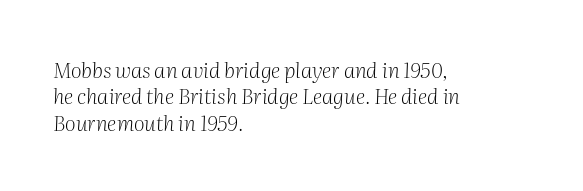
The image shows 21 px text type, italic (leaning right); set left-aligned, normal line spacing (1.26x), normal letter spacing, not underlined.
